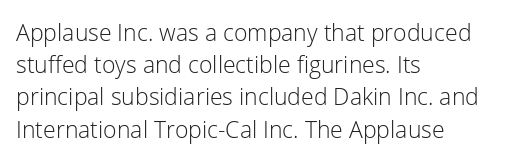
The image shows 23 px text type, upright; set left-aligned, normal line spacing (1.4x), normal letter spacing, not underlined.
